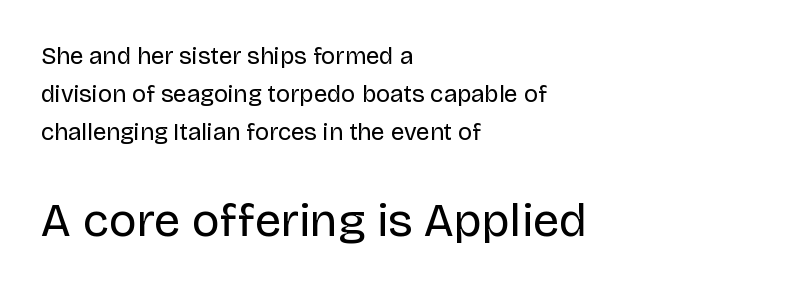
{"serif": "no", "italic": "no", "bold": "no", "weight": "regular", "width": "normal", "stroke_contrast": "low", "x_height": "large", "monospaced": "no", "underline": "no", "align": "left", "line_spacing": "normal", "line_spacing_ratio": 1.58, "letter_spacing": "normal", "letter_spacing_em": 0.0, "larger_block": "second", "size_ratio": 1.96, "glyph_px": 47}
